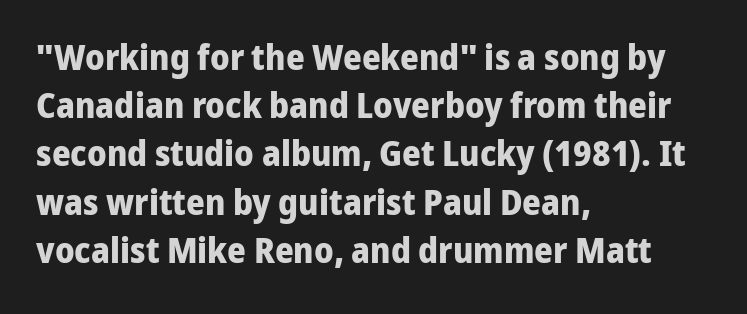
{"serif": "no", "italic": "no", "bold": "yes", "weight": "bold", "width": "normal", "stroke_contrast": "low", "x_height": "medium", "monospaced": "no", "underline": "no", "align": "left", "line_spacing": "normal", "line_spacing_ratio": 1.34, "letter_spacing": "normal", "letter_spacing_em": 0.0, "glyph_px": 36}
